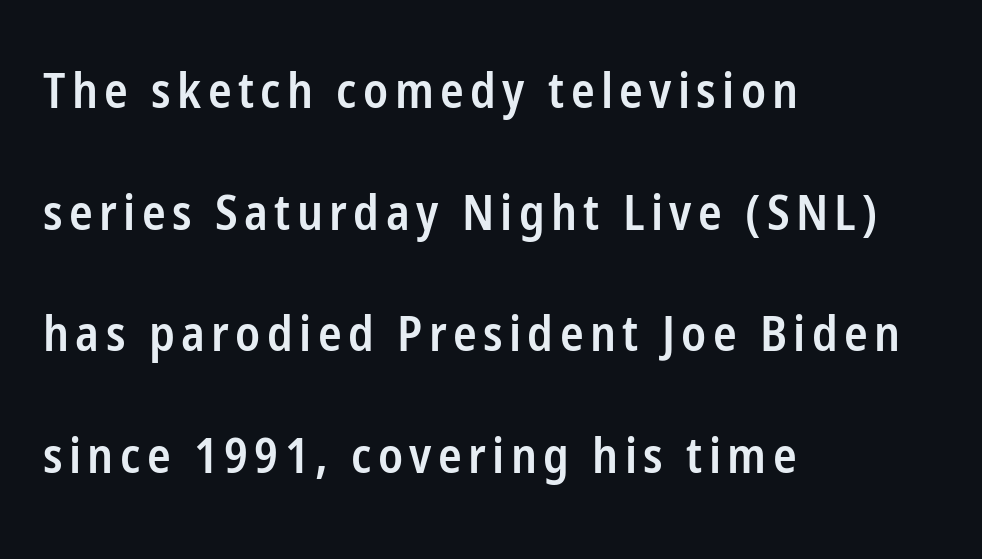
Anything drawn beneath the words? Only blank space. The face used here is a sans, in the tradition of grotesques and geometrics. Notice the wide empty band between every row — that's loose leading. What weight is shown? A semibold, between regular and bold. Teacher's note: observe the even left margin — that is flush-left alignment. No italicization has been applied; the sample stays upright.
